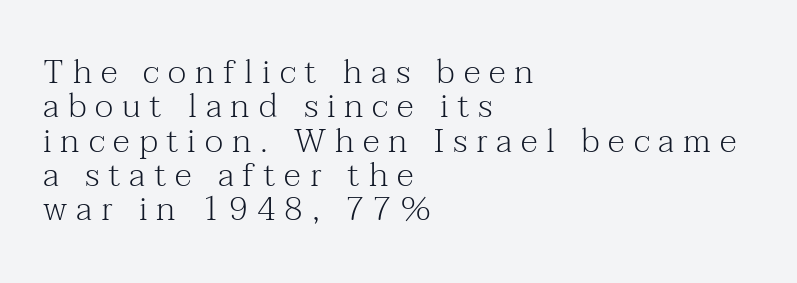
The image shows 34 px light serif type, upright; set left-aligned, tight line spacing (1.01x), unusually wide letter spacing (+0.26 em), not underlined; medium stroke contrast and a medium x-height.
